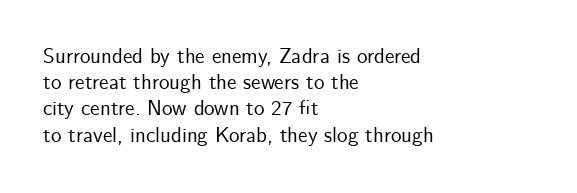
{"italic": "no", "underline": "no", "align": "left", "line_spacing": "normal", "line_spacing_ratio": 1.25, "letter_spacing": "normal", "letter_spacing_em": 0.0, "glyph_px": 21}
